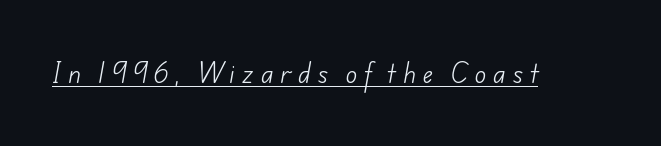
{"bold": "no", "underline": "yes", "letter_spacing": "wide", "letter_spacing_em": 0.3, "glyph_px": 24}
